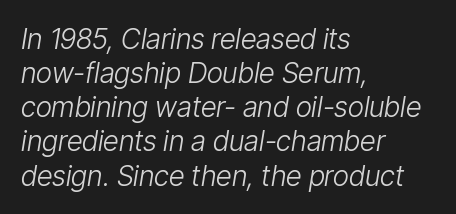
Q: Is the text bold? A: No.
Q: Is the text italic (slanted)? A: Yes, it leans right by about 9 degrees.
Q: Is the text underlined? A: No.
Q: How is the paragraph aligned? A: Left-aligned.
Q: Is the spacing between letters normal or unusually wide? A: Normal.
Q: Width (condensed, normal, or wide)? A: Condensed.
Q: Stroke contrast? A: Low.
Q: x-height? A: Medium.
Q: Monospaced? A: No.
